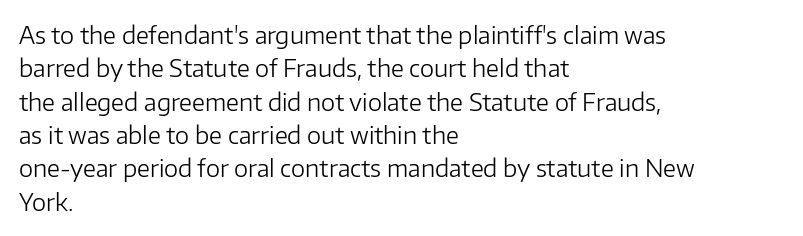
The image shows 24 px text type, upright; set left-aligned, normal line spacing (1.39x), normal letter spacing, not underlined.
